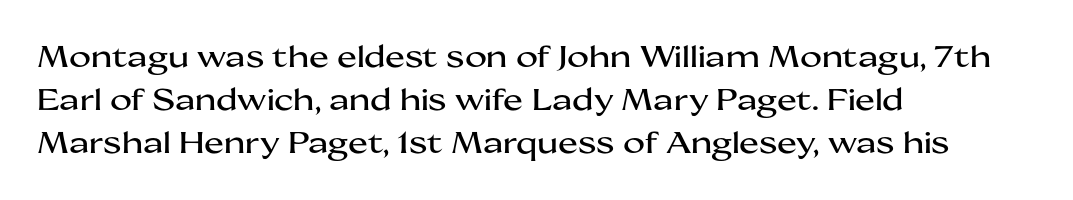
This rendering features lettering with no underline. This sample keeps an unexceptional amount of space between lines. A typesetter would call this zero additional tracking. Vertical strokes here are truly vertical. A classic flush-left, rag-right setting is used for this passage. The rendering uses natural spacing where letterforms have individual widths.
